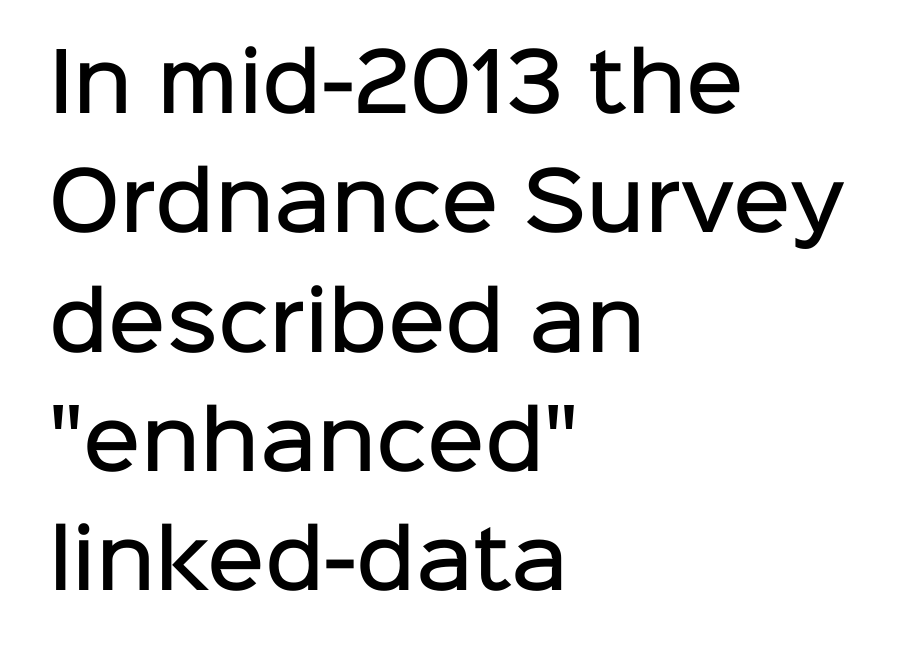
Regarding leading, the lines here are spaced in the standard way. The lettering holds an erect, upright posture throughout. No extra tracking has been applied to these lines. Every letter is mildly thick-stroked: semibold rather than bold. Where is the straight margin? On the left.
